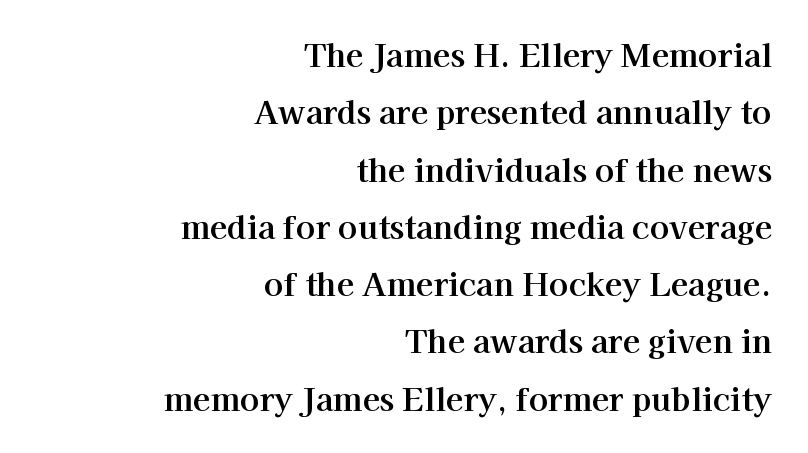
The image shows 32 px serif type, upright; set right-aligned, line spacing 1.79x, normal letter spacing, not underlined; high stroke contrast and a medium x-height.
